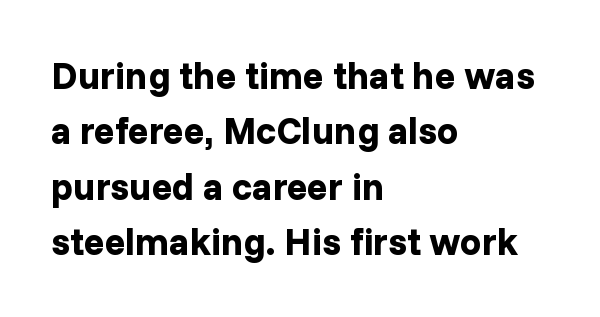
Q: Is the text bold? A: Yes.
Q: Is the text italic (slanted)? A: No, it is upright.
Q: Is the typeface a serif or a sans-serif typeface? A: Sans-serif.
Q: Is the text underlined? A: No.
Q: How is the paragraph aligned? A: Left-aligned.
Q: Is the spacing between letters normal or unusually wide? A: Normal.
Q: Is the spacing between lines tight, normal or loose? A: Normal.
Q: Width (condensed, normal, or wide)? A: Normal.
Q: Stroke contrast? A: Low.
Q: x-height? A: Medium.
Q: Monospaced? A: No.
